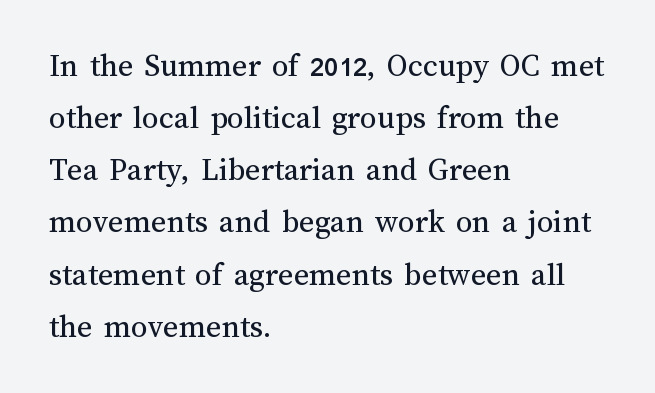
Q: Is the text bold? A: No.
Q: Is the text italic (slanted)? A: No, it is upright.
Q: Is the text underlined? A: No.
Q: How is the paragraph aligned? A: Left-aligned.
Q: Is the spacing between letters normal or unusually wide? A: Normal.
Q: Is the spacing between lines tight, normal or loose? A: Normal.
Q: Width (condensed, normal, or wide)? A: Normal.
Q: Stroke contrast? A: Medium.
Q: x-height? A: Medium.
Q: Monospaced? A: No.
